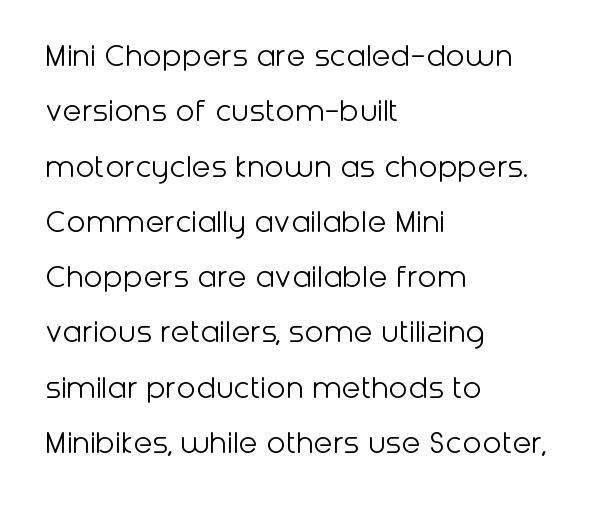
The image shows 35 px light sans-serif type, upright; set left-aligned, normal line spacing (1.58x), normal letter spacing, not underlined; low stroke contrast and a medium x-height.
